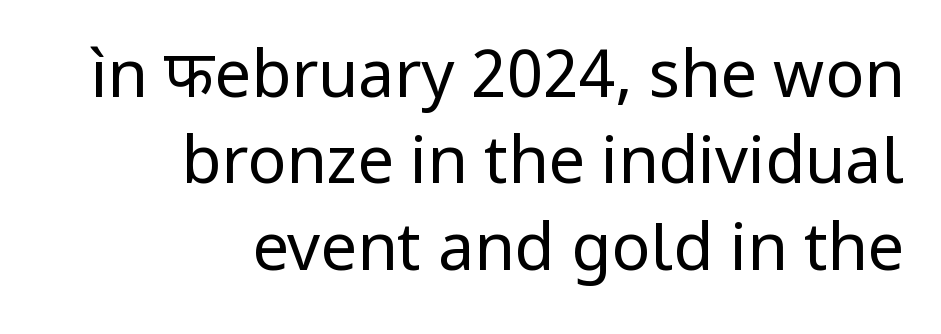
{"serif": "no", "italic": "no", "bold": "no", "weight": "regular", "width": "normal", "stroke_contrast": "low", "x_height": "medium", "monospaced": "no", "underline": "no", "align": "right", "line_spacing": "normal", "line_spacing_ratio": 1.33, "letter_spacing": "normal", "letter_spacing_em": 0.0, "glyph_px": 65}
